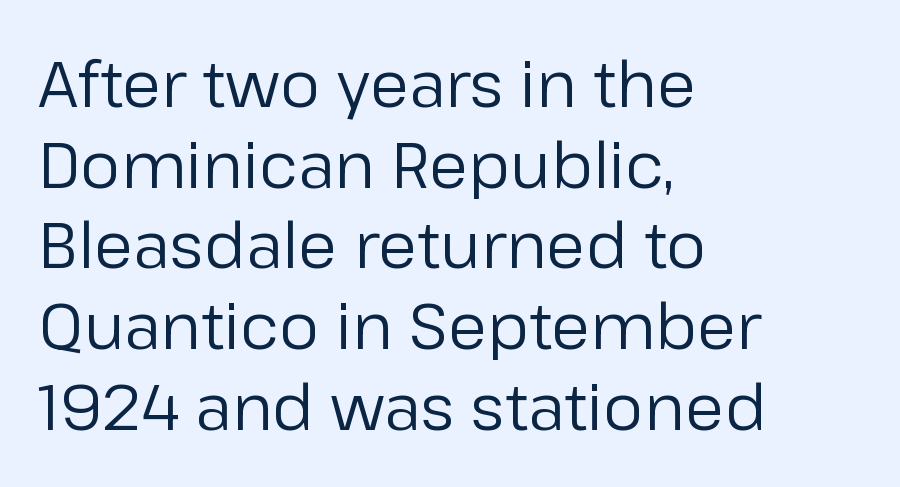
{"serif": "no", "italic": "no", "bold": "no", "weight": "regular", "width": "normal", "stroke_contrast": "low", "x_height": "medium", "monospaced": "no", "underline": "no", "align": "left", "line_spacing": "normal", "line_spacing_ratio": 1.26, "letter_spacing": "normal", "letter_spacing_em": 0.0, "glyph_px": 64}
